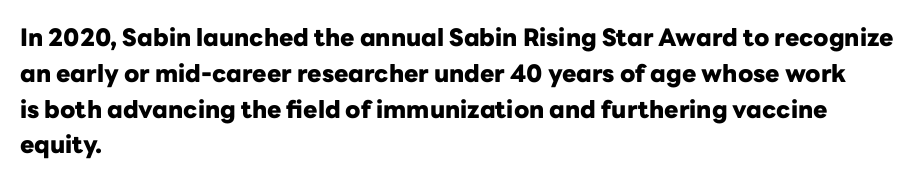
The image shows 24 px bold type, upright; set left-aligned, normal line spacing (1.49x), normal letter spacing, not underlined.
